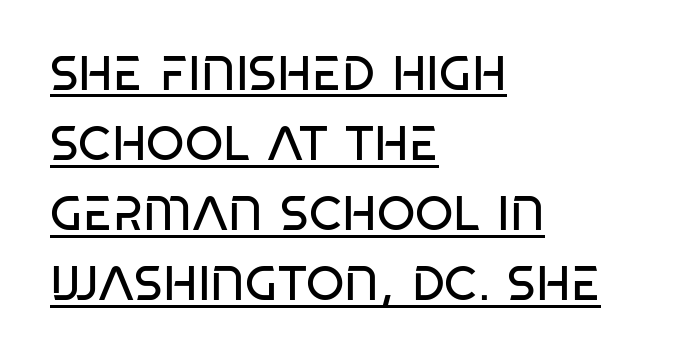
The letters advance in unequal steps, a hallmark of proportional type. The rendering uses a moderate line-height, typical for paragraphs. The specimen includes a rule beneath the text block's lines. In terms of letterform style, serifs are entirely absent. There is no visible air inserted between adjacent glyphs.
